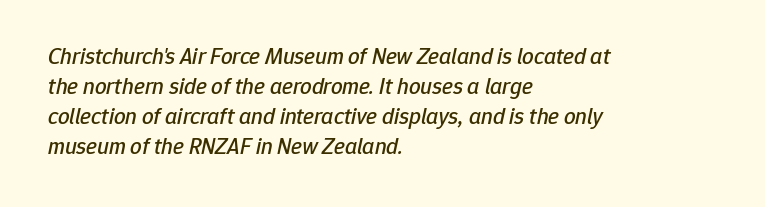
Standard letterfit; no display-style spreading of the glyphs. Is the block centered? No — it sits flush against the left margin. It's the slanting kind of type. How would I describe the line gaps? Plain and ordinary.
